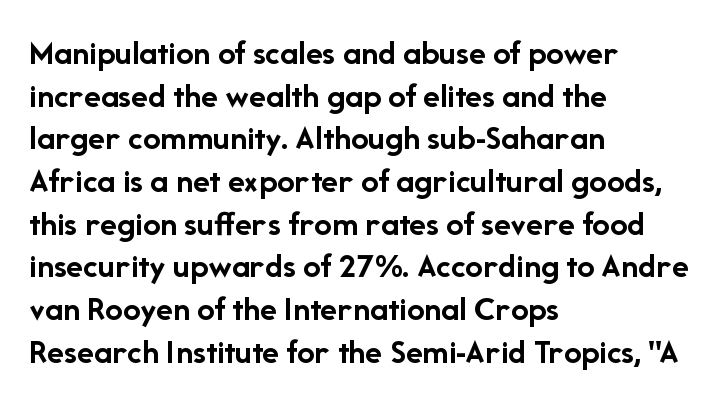
Q: Is the text bold? A: Yes.
Q: Is the text italic (slanted)? A: No, it is upright.
Q: Is the typeface a serif or a sans-serif typeface? A: Sans-serif.
Q: Is the text underlined? A: No.
Q: How is the paragraph aligned? A: Left-aligned.
Q: Is the spacing between letters normal or unusually wide? A: Normal.
Q: Width (condensed, normal, or wide)? A: Normal.
Q: Stroke contrast? A: Low.
Q: x-height? A: Medium.
Q: Monospaced? A: No.
